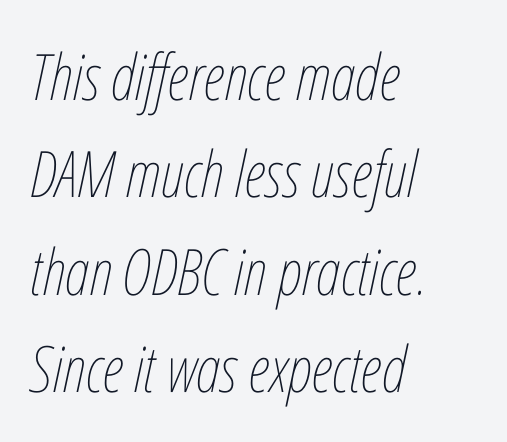
The image shows 64 px thin, condensed type, italic (leaning right); set left-aligned, normal line spacing (1.52x), normal letter spacing, not underlined; low stroke contrast and a medium x-height.
